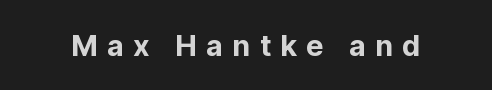
The image shows 29 px bold sans-serif type, upright; set unusually wide letter spacing (+0.32 em), not underlined; low stroke contrast and a medium x-height.
